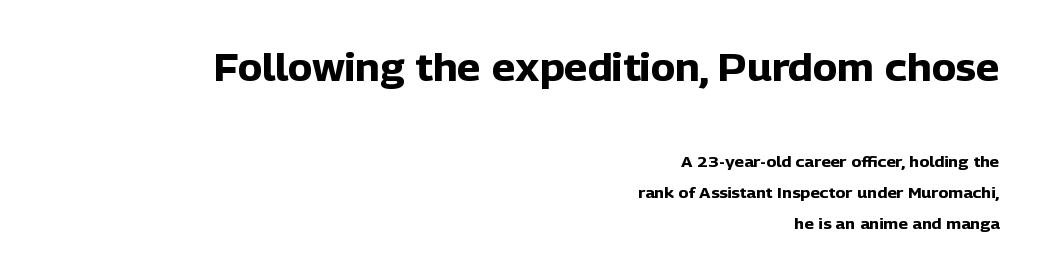
{"serif": "no", "italic": "no", "bold": "yes", "weight": "heavy", "width": "normal", "stroke_contrast": "low", "x_height": "medium", "monospaced": "no", "underline": "no", "align": "right", "line_spacing": "loose", "line_spacing_ratio": 2.08, "letter_spacing": "normal", "letter_spacing_em": 0.0, "larger_block": "first", "size_ratio": 2.47, "glyph_px": 37}
